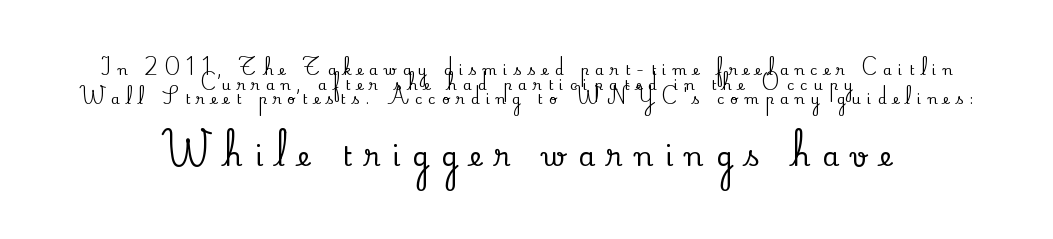
Quick note: not italic, upright. The block of text is dense from top to bottom, with scant space between rows. No word sits above an underline. Layout note: lines centered. You get the small type first, then a jump to larger type. Here the glyphs are tracked loosely, breaking word shapes into spaced letters.
